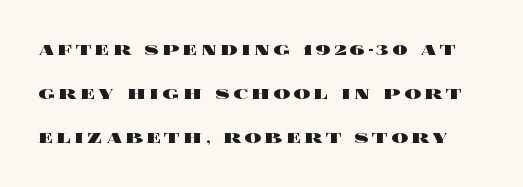
The image shows 21 px bold type, upright; set loose line spacing (2.1x), not underlined.
